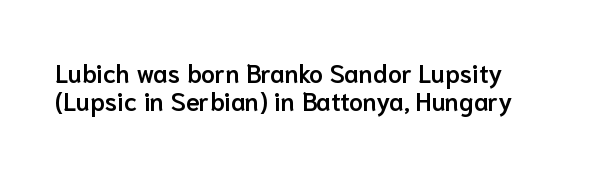
The image shows 25 px text type, upright; set tight line spacing (1.11x), normal letter spacing, not underlined.
